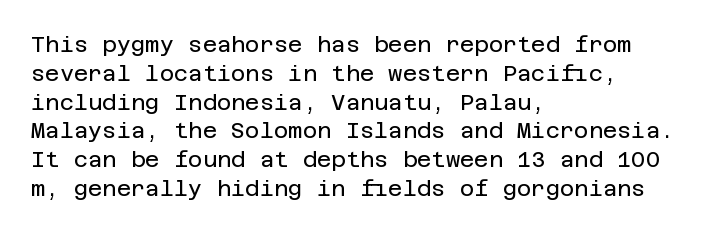
The image shows 22 px text type, upright; set left-aligned, normal line spacing (1.31x), normal letter spacing, not underlined.
